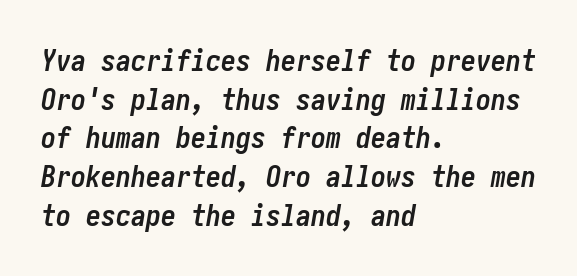
The image shows 30 px semibold, condensed type, italic (leaning right); set left-aligned, normal line spacing (1.29x), normal letter spacing, not underlined; low stroke contrast and a medium x-height.
